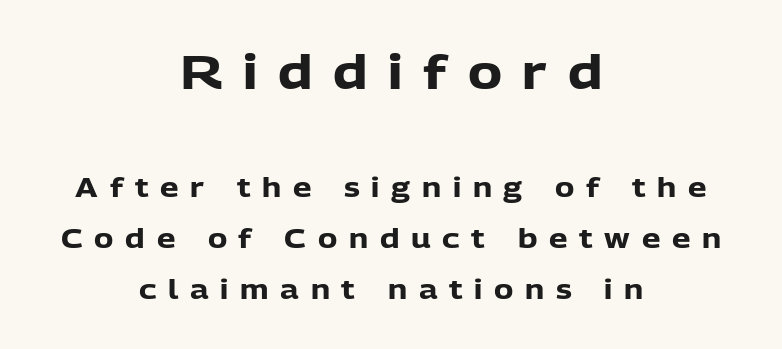
{"serif": "no", "italic": "no", "bold": "yes", "weight": "heavy", "width": "normal", "stroke_contrast": "low", "x_height": "medium", "monospaced": "no", "underline": "no", "align": "center", "line_spacing": "loose", "line_spacing_ratio": 1.96, "letter_spacing": "wide", "letter_spacing_em": 0.45, "larger_block": "first", "size_ratio": 1.77, "glyph_px": 46}
